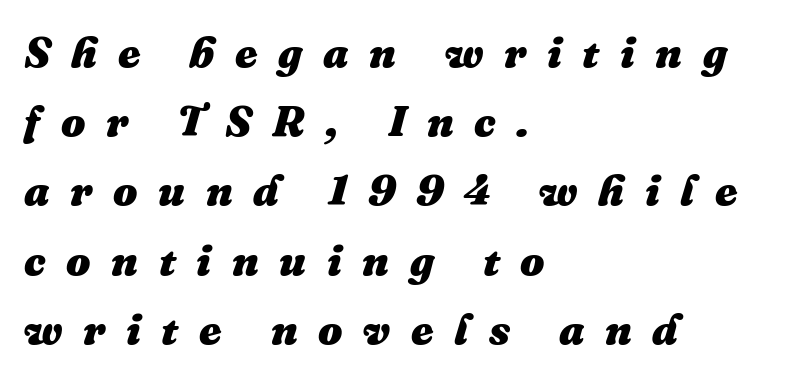
Q: Is the text bold? A: Yes.
Q: Is the text italic (slanted)? A: Yes, it leans right by about 16 degrees.
Q: Is the text underlined? A: No.
Q: How is the paragraph aligned? A: Left-aligned.
Q: Is the spacing between letters normal or unusually wide? A: Unusually wide.
Q: Is the spacing between lines tight, normal or loose? A: Normal.
Q: Width (condensed, normal, or wide)? A: Normal.
Q: Stroke contrast? A: Medium.
Q: x-height? A: Medium.
Q: Monospaced? A: No.
